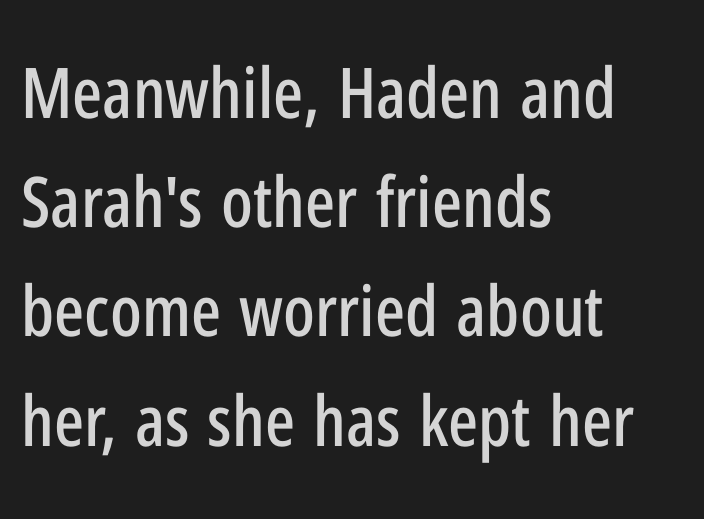
The image shows 70 px condensed sans-serif type, upright; set left-aligned, normal line spacing (1.56x), normal letter spacing, not underlined; low stroke contrast and a medium x-height.
